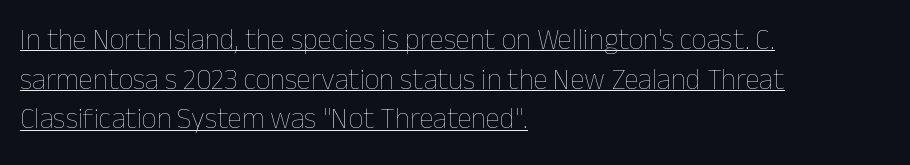
{"italic": "no", "bold": "no", "weight": "thin", "width": "normal", "stroke_contrast": "low", "x_height": "medium", "monospaced": "no", "underline": "yes", "align": "left", "line_spacing": "normal", "line_spacing_ratio": 1.37, "letter_spacing": "normal", "letter_spacing_em": 0.0, "glyph_px": 29}
